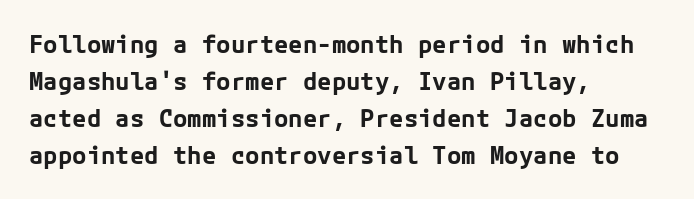
Q: Is the text bold? A: Yes.
Q: Is the text italic (slanted)? A: No, it is upright.
Q: Is the text underlined? A: No.
Q: How is the paragraph aligned? A: Left-aligned.
Q: Is the spacing between letters normal or unusually wide? A: Normal.
Q: Is the spacing between lines tight, normal or loose? A: Normal.
